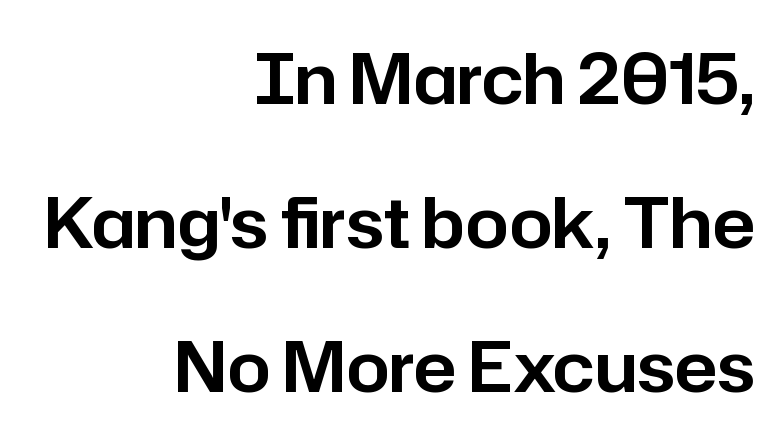
{"serif": "no", "italic": "no", "width": "normal", "stroke_contrast": "low", "x_height": "medium", "monospaced": "no", "underline": "no", "align": "right", "line_spacing": "loose", "line_spacing_ratio": 2.09, "letter_spacing": "normal", "letter_spacing_em": 0.0, "glyph_px": 69}
